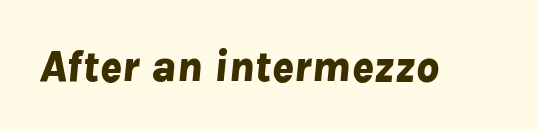
The image shows 45 px bold type, italic (leaning right); set normal letter spacing, not underlined; low stroke contrast and a medium x-height.
